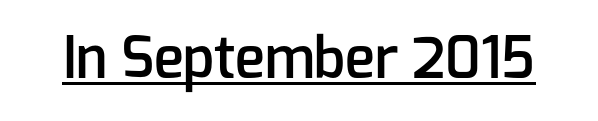
{"serif": "no", "italic": "no", "bold": "semi", "weight": "semibold", "width": "normal", "stroke_contrast": "low", "x_height": "medium", "monospaced": "no", "underline": "yes", "letter_spacing": "normal", "letter_spacing_em": 0.0, "glyph_px": 56}
